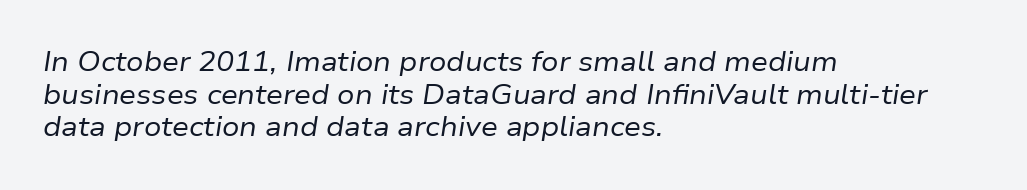
Q: Is the text bold? A: No.
Q: Is the text italic (slanted)? A: Yes, it leans right by about 9 degrees.
Q: Is the text underlined? A: No.
Q: How is the paragraph aligned? A: Left-aligned.
Q: Is the spacing between letters normal or unusually wide? A: Normal.
